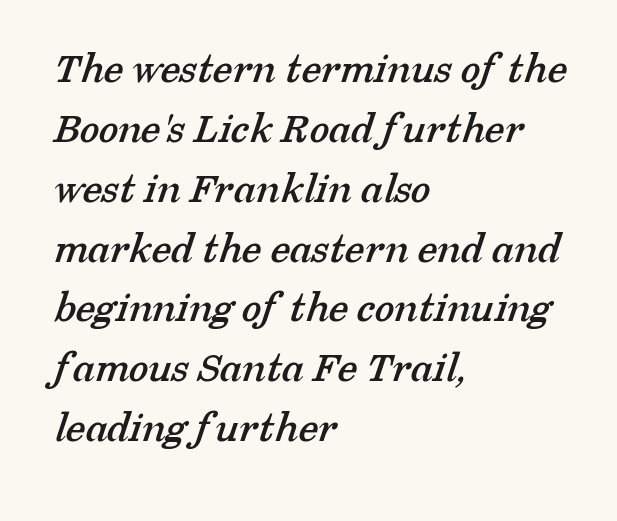
Note the varied advance widths — an 'i' is clearly narrower than an 'm'. Descenders hang freely into open space. What stands out about the letter spacing? Nothing — it is the standard amount. Regular leading. Typographically, this falls in the serif category. Line beginnings align vertically; line endings do not.
